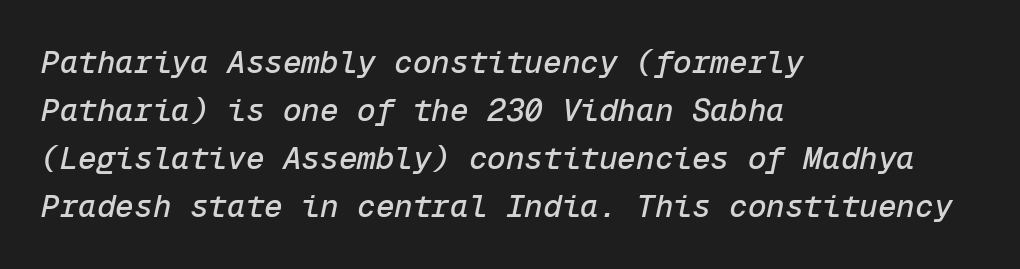
Q: Is the text italic (slanted)? A: Yes, it leans right by about 12 degrees.
Q: Is the text underlined? A: No.
Q: How is the paragraph aligned? A: Left-aligned.
Q: Is the spacing between letters normal or unusually wide? A: Normal.
Q: Is the spacing between lines tight, normal or loose? A: Normal.
Q: Width (condensed, normal, or wide)? A: Normal.
Q: Stroke contrast? A: Low.
Q: x-height? A: Medium.
Q: Monospaced? A: Yes.
